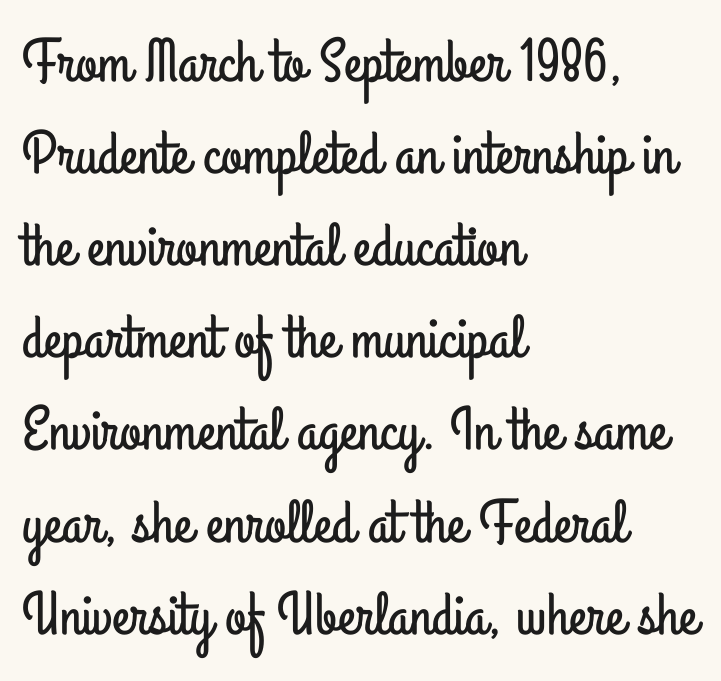
{"serif": "no", "italic": "no", "width": "condensed", "stroke_contrast": "low", "x_height": "small", "monospaced": "no", "underline": "no", "align": "left", "line_spacing": "normal", "line_spacing_ratio": 1.51, "letter_spacing": "normal", "letter_spacing_em": 0.0, "glyph_px": 61}
